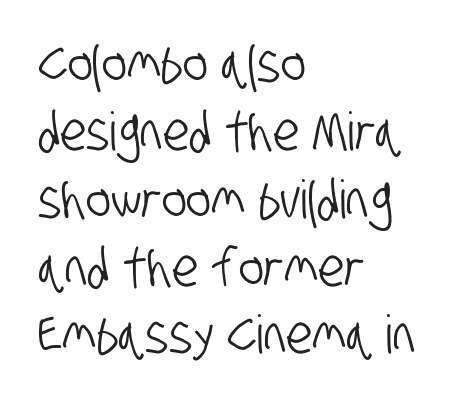
{"serif": "no", "width": "condensed", "stroke_contrast": "low", "x_height": "large", "monospaced": "no", "underline": "no", "align": "left", "line_spacing": "normal", "line_spacing_ratio": 1.28, "letter_spacing": "normal", "letter_spacing_em": 0.0, "glyph_px": 53}
